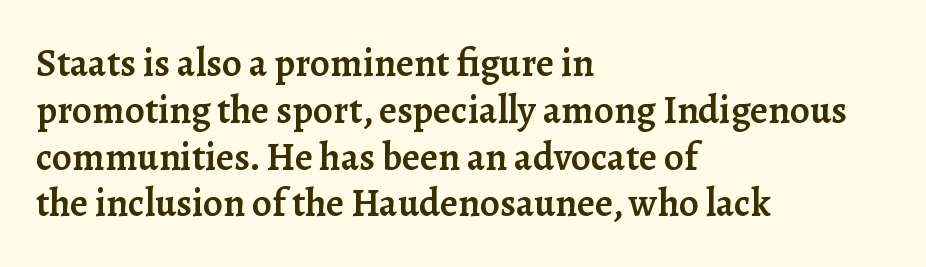
A clean baseline with only descenders dipping below it. Each letter keeps its own natural width here, so spacing adapts to shape. On the weight axis this lands at semibold, roughly 600. Does the copy run flush right? No — it runs flush left.
